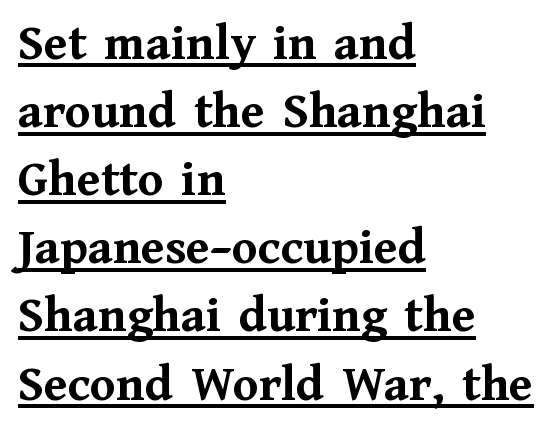
The image shows 52 px semibold serif type, upright; set left-aligned, normal line spacing (1.31x), normal letter spacing, underlined; medium stroke contrast and a medium x-height.
